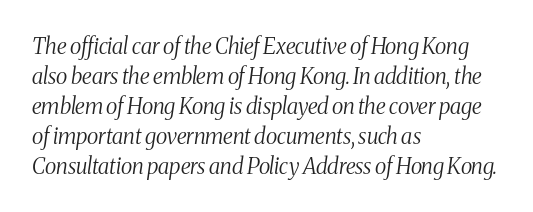
The image shows 22 px text type, italic (leaning right); set left-aligned, normal line spacing (1.36x), normal letter spacing, not underlined.
